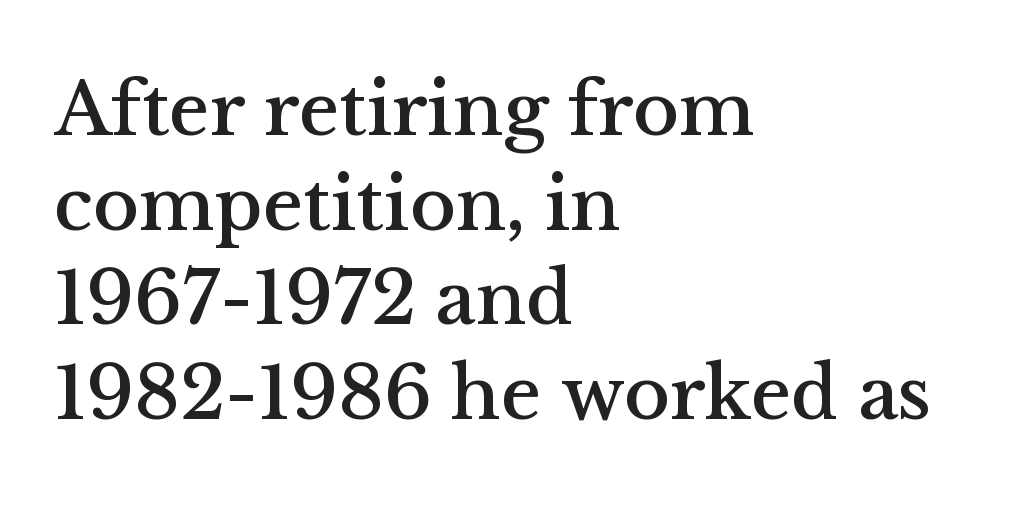
{"serif": "yes", "italic": "no", "width": "normal", "stroke_contrast": "medium", "x_height": "medium", "monospaced": "no", "underline": "no", "align": "left", "line_spacing_ratio": 1.23, "letter_spacing": "normal", "letter_spacing_em": 0.0, "glyph_px": 77}
